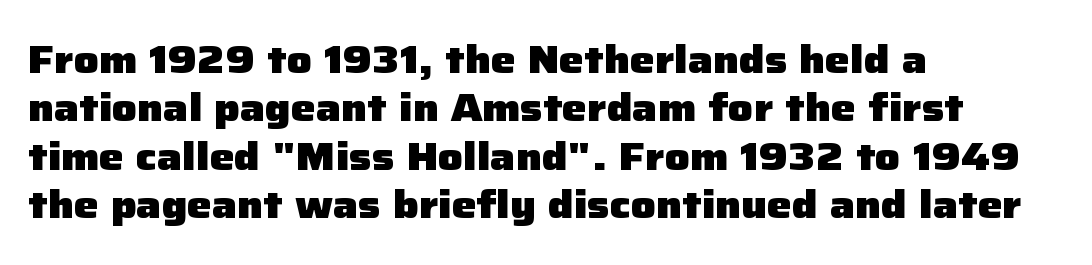
The image shows 39 px heavy sans-serif type, upright; set left-aligned, line spacing 1.24x, normal letter spacing, not underlined; low stroke contrast and a medium x-height.
